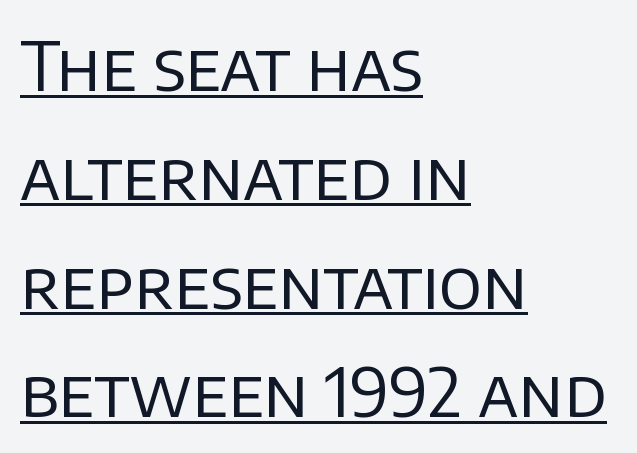
The image shows 68 px regular-weight sans-serif type, upright; set left-aligned, normal line spacing (1.6x), normal letter spacing, underlined; low stroke contrast and a large x-height.
